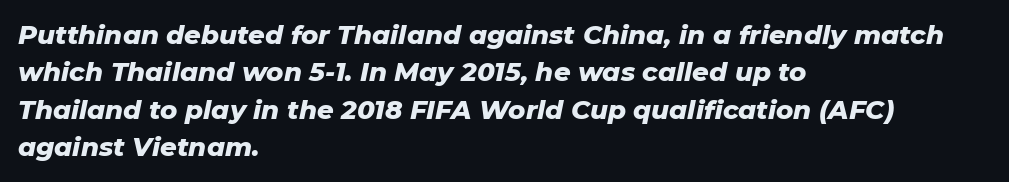
{"italic": "yes", "lean": "right", "slant_degrees": 11, "bold": "yes", "underline": "no", "align": "left", "line_spacing": "normal", "line_spacing_ratio": 1.44, "letter_spacing": "normal", "letter_spacing_em": 0.0, "glyph_px": 26}
